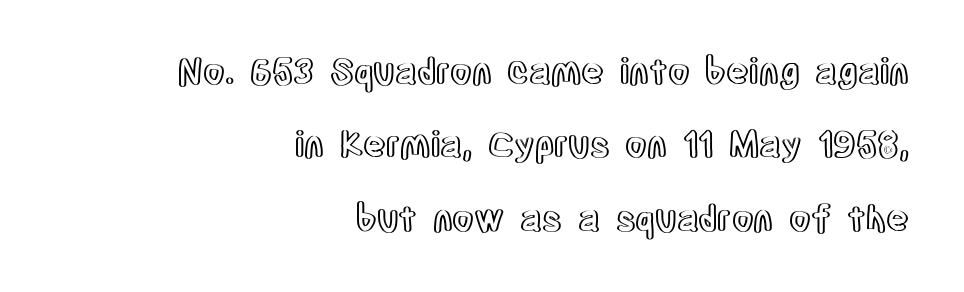
The image shows 35 px condensed type, upright; set right-aligned, loose line spacing (2.1x), normal letter spacing, not underlined; a large x-height.
